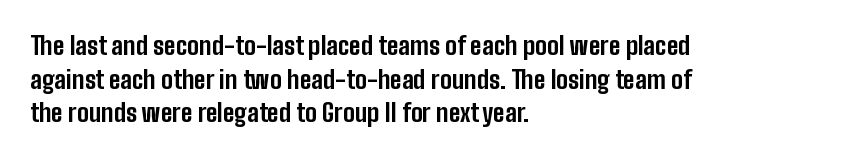
Students, note that the glyphs here touch the page at normal intervals. Chunky letters — that's bold for sure. Descenders are the only things crossing below the line. Notice how the passage keeps a crisp vertical edge on the left only.
